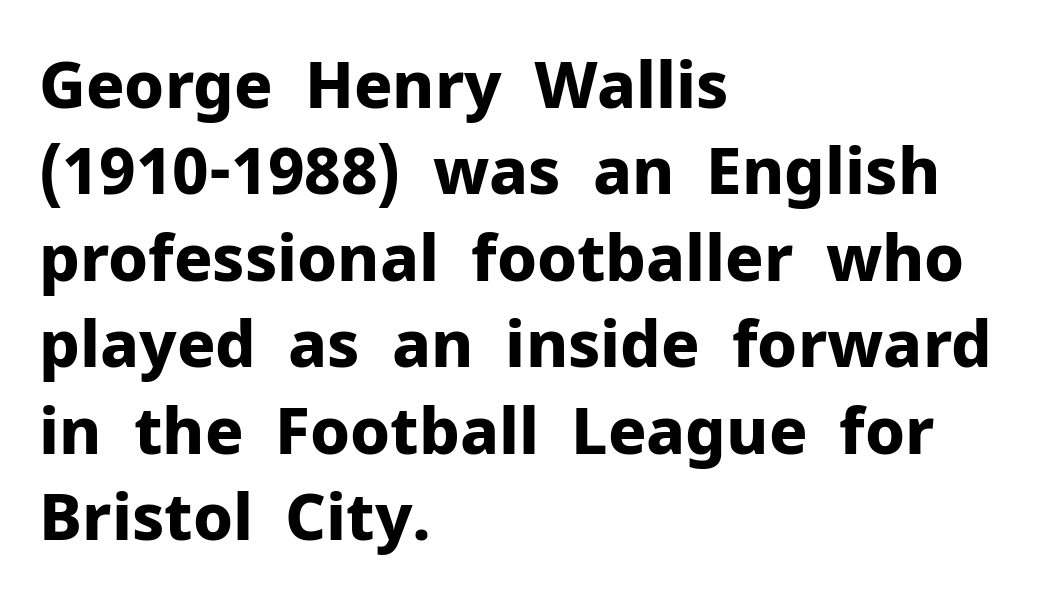
Q: Is the text bold? A: Yes.
Q: Is the text italic (slanted)? A: No, it is upright.
Q: Is the typeface a serif or a sans-serif typeface? A: Sans-serif.
Q: Is the text underlined? A: No.
Q: How is the paragraph aligned? A: Left-aligned.
Q: Is the spacing between letters normal or unusually wide? A: Normal.
Q: Is the spacing between lines tight, normal or loose? A: Normal.
Q: Width (condensed, normal, or wide)? A: Normal.
Q: Stroke contrast? A: Low.
Q: x-height? A: Medium.
Q: Monospaced? A: No.
